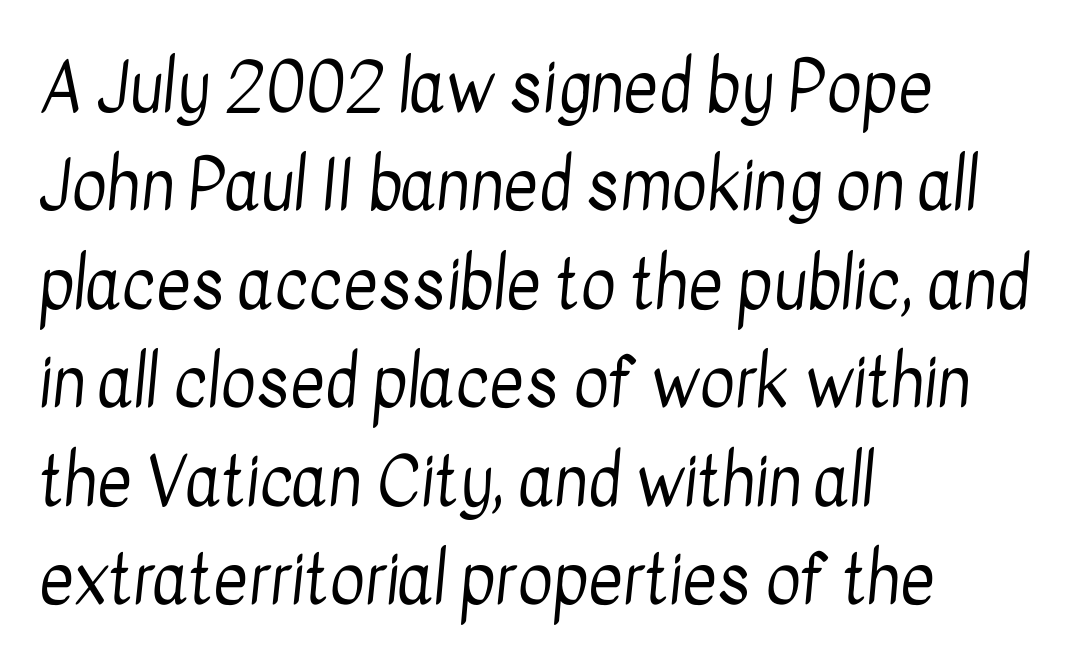
The image shows 67 px regular-weight, condensed sans-serif type; set left-aligned, normal line spacing (1.47x), normal letter spacing, not underlined; low stroke contrast and a medium x-height.
